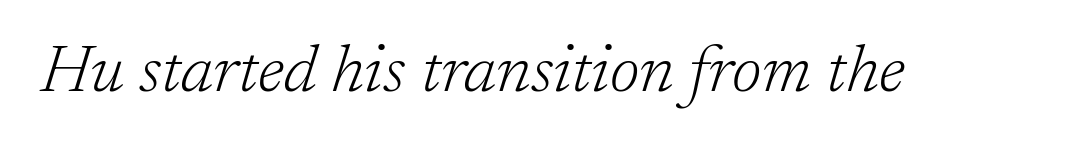
Q: Is the text bold? A: No.
Q: Is the text italic (slanted)? A: Yes, it leans right by about 17 degrees.
Q: Is the typeface a serif or a sans-serif typeface? A: Serif.
Q: Is the text underlined? A: No.
Q: Is the spacing between letters normal or unusually wide? A: Normal.
Q: Width (condensed, normal, or wide)? A: Normal.
Q: Stroke contrast? A: Low.
Q: x-height? A: Medium.
Q: Monospaced? A: No.
